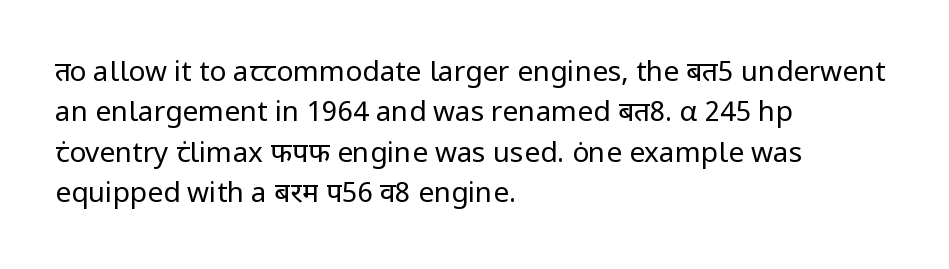
{"serif": "no", "italic": "no", "bold": "no", "weight": "regular", "width": "normal", "stroke_contrast": "low", "x_height": "medium", "monospaced": "no", "underline": "no", "align": "left", "line_spacing": "normal", "line_spacing_ratio": 1.44, "letter_spacing": "normal", "letter_spacing_em": 0.0, "glyph_px": 28}
